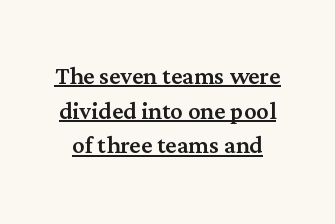
The typeface chosen for these lines features serifs. A typesetter would call this proportional, since set widths differ per character. Notice how a bar underscores the lettering throughout. Line spacing here is tight.
